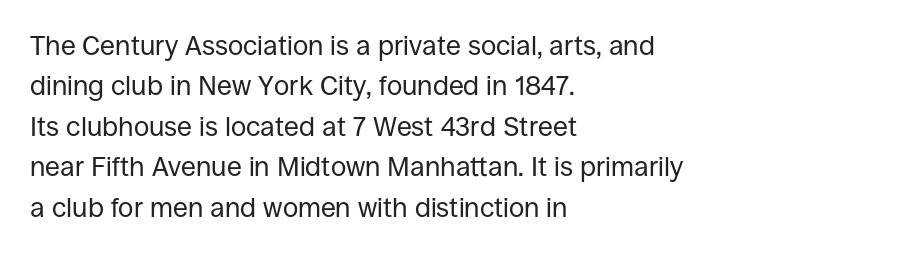
Q: Is the text bold? A: No.
Q: Is the text italic (slanted)? A: No, it is upright.
Q: Is the text underlined? A: No.
Q: How is the paragraph aligned? A: Left-aligned.
Q: Is the spacing between letters normal or unusually wide? A: Normal.
Q: Is the spacing between lines tight, normal or loose? A: Normal.
